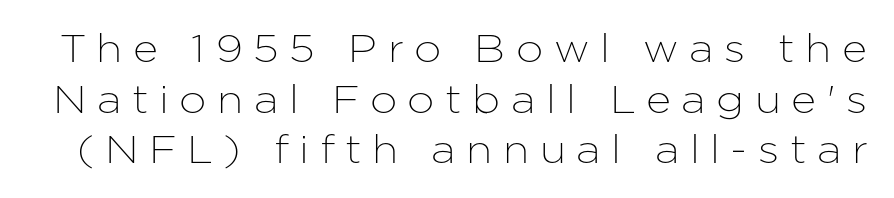
{"serif": "no", "italic": "no", "width": "normal", "stroke_contrast": "low", "x_height": "medium", "monospaced": "no", "underline": "no", "line_spacing": "normal", "line_spacing_ratio": 1.3, "letter_spacing": "wide", "letter_spacing_em": 0.27, "glyph_px": 39}
